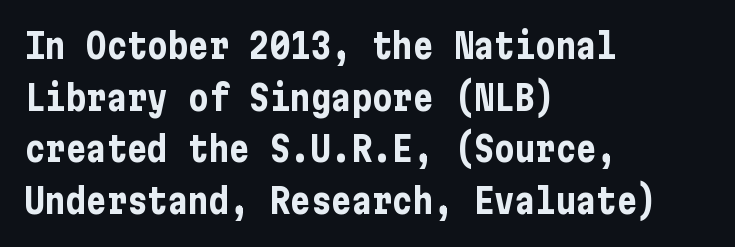
The image shows 34 px bold, condensed sans-serif type, upright; set left-aligned, normal line spacing (1.52x), normal letter spacing, not underlined; low stroke contrast and a medium x-height.
